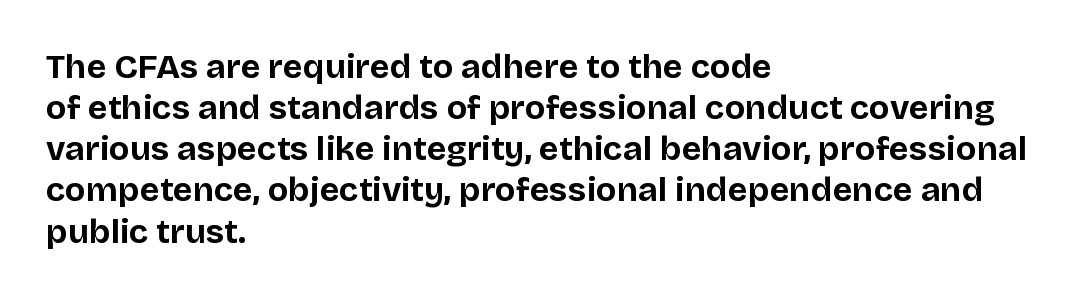
The image shows 34 px bold sans-serif type, upright; set left-aligned, line spacing 1.21x, normal letter spacing, not underlined; low stroke contrast and a large x-height.
